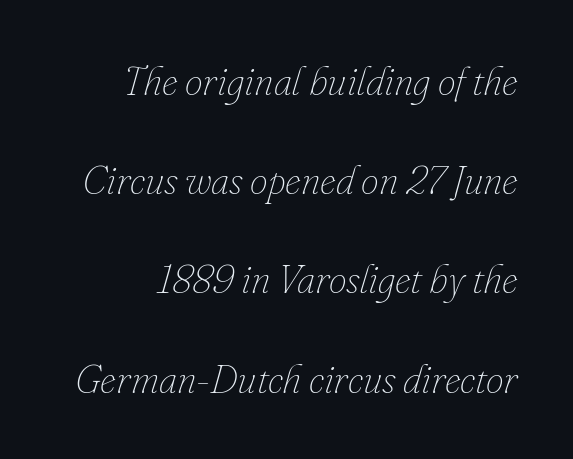
Q: Is the text bold? A: No.
Q: Is the text italic (slanted)? A: Yes, it leans right by about 16 degrees.
Q: Is the text underlined? A: No.
Q: Is the spacing between letters normal or unusually wide? A: Normal.
Q: Is the spacing between lines tight, normal or loose? A: Loose.
Q: Width (condensed, normal, or wide)? A: Normal.
Q: Stroke contrast? A: Low.
Q: x-height? A: Small.
Q: Monospaced? A: No.
